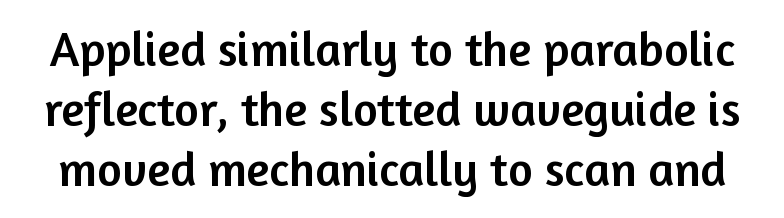
The letters advance in unequal steps, a hallmark of proportional type. Default kerning and tracking; the words read as compact shapes. A typesetter would mark this as roman, not italic. The rendering uses a moderate line-height, typical for paragraphs. The baseline area is clear. Type style note: lacks serifs.
